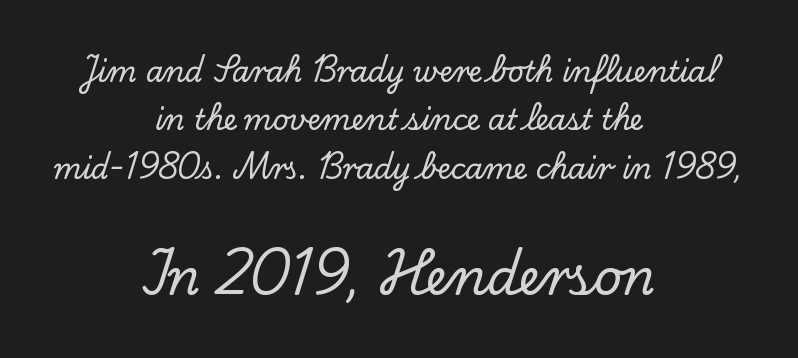
The image shows 49 px serif type; set centered, line spacing 1.73x, normal letter spacing, not underlined; the second (bottom) block is 1.75x larger; low stroke contrast and a small x-height.
